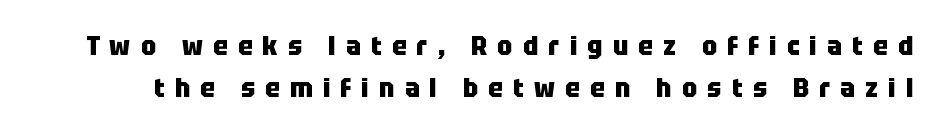
{"italic": "no", "bold": "yes", "underline": "no", "line_spacing": "normal", "line_spacing_ratio": 1.57, "letter_spacing": "wide", "letter_spacing_em": 0.38, "glyph_px": 27}
